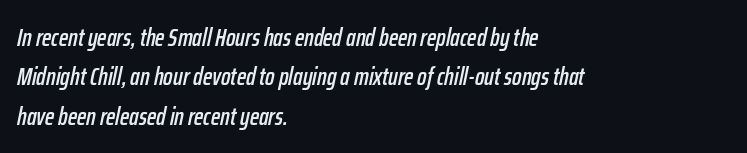
Q: Is the text italic (slanted)? A: Yes, it leans right by about 12 degrees.
Q: Is the text underlined? A: No.
Q: How is the paragraph aligned? A: Left-aligned.
Q: Is the spacing between letters normal or unusually wide? A: Normal.
Q: Is the spacing between lines tight, normal or loose? A: Normal.
